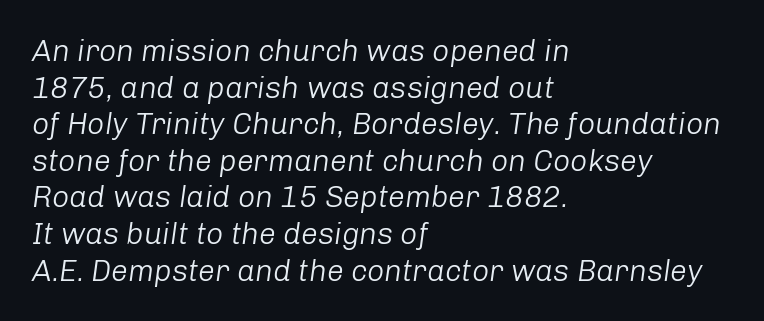
Proportional: the letters do not fall into vertical columns. Just letters on the line, the space beneath them empty. The letters sit at their default tracking, neither squeezed nor spread. The passage is arranged the way most books set body copy — flush left. The letters are slanted; this is an italic face.
